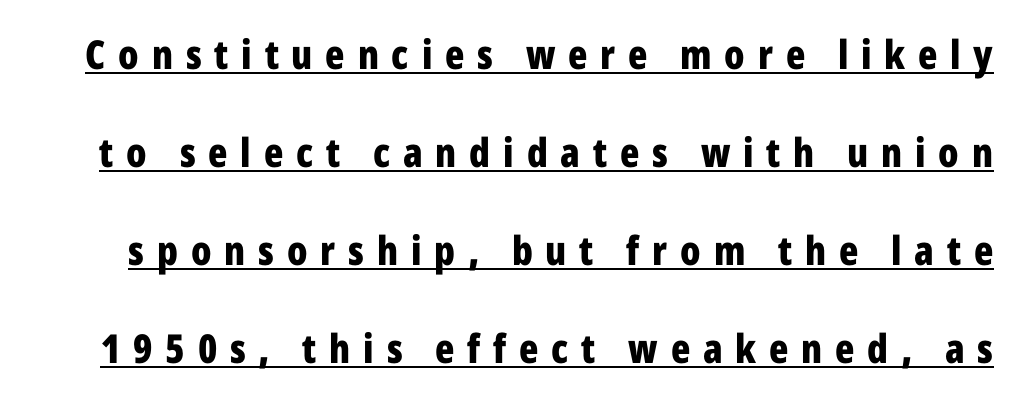
{"serif": "no", "italic": "no", "bold": "yes", "weight": "bold", "width": "condensed", "stroke_contrast": "low", "x_height": "medium", "monospaced": "no", "underline": "yes", "line_spacing": "loose", "line_spacing_ratio": 2.45, "letter_spacing": "wide", "letter_spacing_em": 0.32, "glyph_px": 40}
